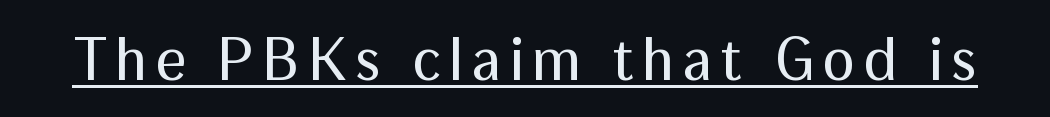
A continuous stroke trails under the words, as in a hyperlink. Rendered with straight, roman letterforms. The face used here is a sans, in the tradition of grotesques and geometrics. Note the varied advance widths — an 'i' is clearly narrower than an 'm'.
